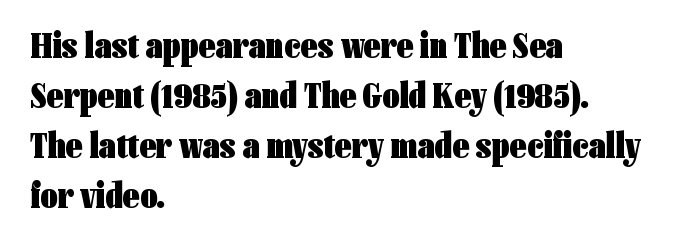
The type is set solid horizontally, with unmodified tracking. These lines sit exactly where default settings would place them. Short and long lines alike share a common starting point at left. The letters stand straight up with perfectly vertical stems. Students, this is bold: see how much ink each stroke carries.
